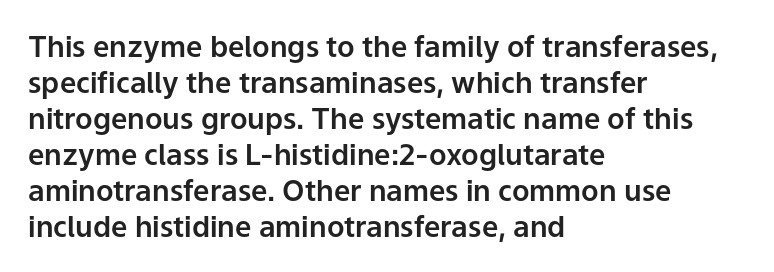
Lines of text with bare space underneath. A typesetter would call this zero additional tracking. Classification — sans serif. Compared with a centered layout, this one pins lines to the left instead. When letters stand straight like this, we call the style roman or upright.
